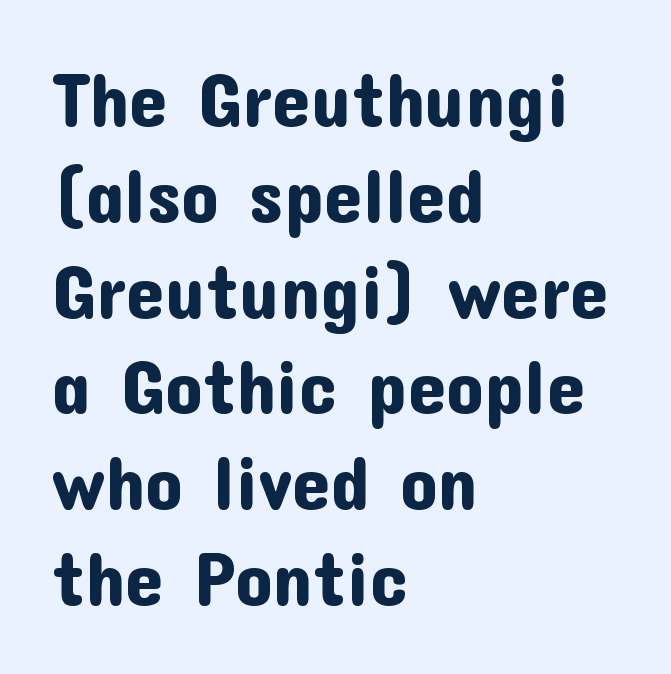
The image shows 76 px sans-serif type, upright; set left-aligned, normal line spacing (1.26x), normal letter spacing, not underlined; low stroke contrast and a medium x-height.
